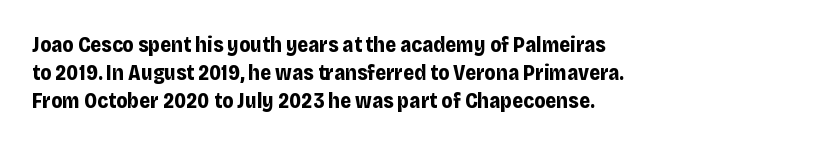
{"italic": "no", "bold": "yes", "underline": "no", "align": "left", "line_spacing": "normal", "line_spacing_ratio": 1.34, "letter_spacing": "normal", "letter_spacing_em": 0.0, "glyph_px": 21}
